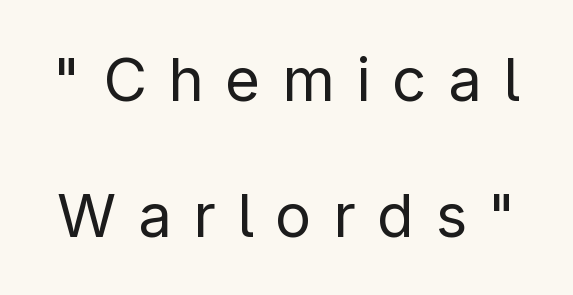
The image shows 60 px regular-weight sans-serif type, upright; set loose line spacing (2.27x), unusually wide letter spacing (+0.36 em), not underlined; low stroke contrast and a medium x-height.
